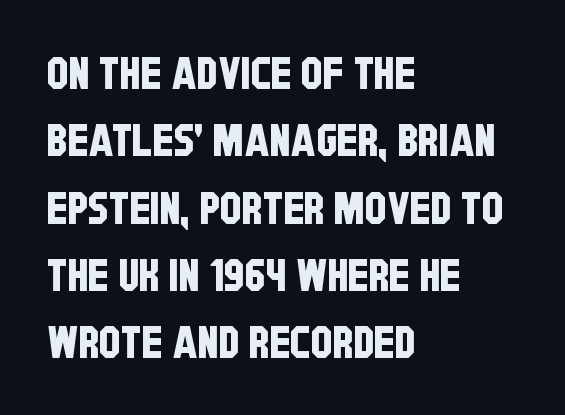
The image shows 44 px condensed sans-serif type; set left-aligned, normal line spacing (1.53x), normal letter spacing, not underlined; low stroke contrast and a large x-height.
